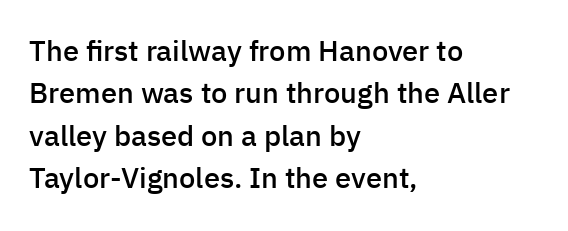
Q: Is the text bold? A: Semi-bold.
Q: Is the text italic (slanted)? A: No, it is upright.
Q: Is the typeface a serif or a sans-serif typeface? A: Sans-serif.
Q: Is the text underlined? A: No.
Q: How is the paragraph aligned? A: Left-aligned.
Q: Is the spacing between letters normal or unusually wide? A: Normal.
Q: Is the spacing between lines tight, normal or loose? A: Normal.
Q: Width (condensed, normal, or wide)? A: Normal.
Q: Stroke contrast? A: Low.
Q: x-height? A: Medium.
Q: Monospaced? A: No.
